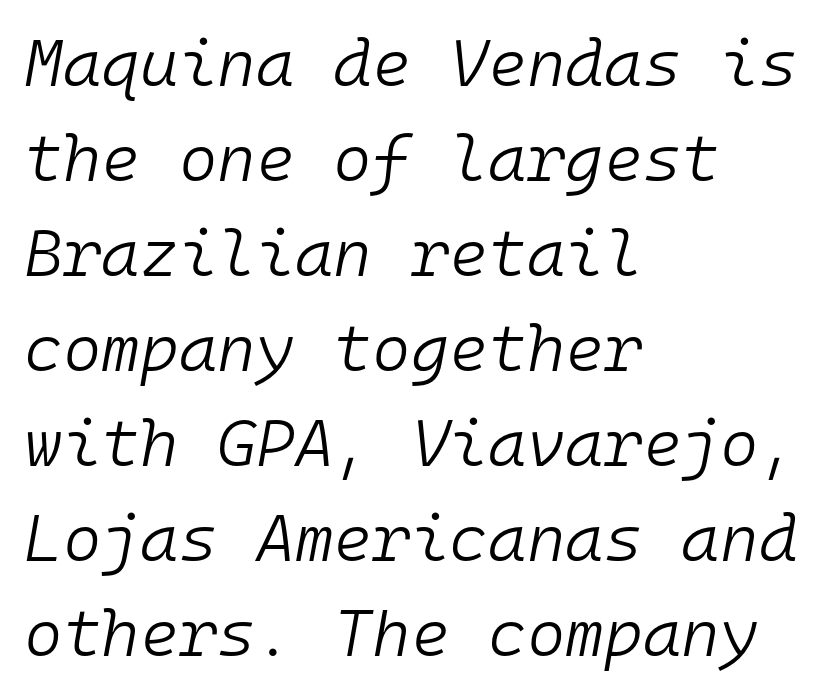
Q: Is the text bold? A: No.
Q: Is the text italic (slanted)? A: Yes, it leans right by about 10 degrees.
Q: Is the text underlined? A: No.
Q: How is the paragraph aligned? A: Left-aligned.
Q: Is the spacing between letters normal or unusually wide? A: Normal.
Q: Is the spacing between lines tight, normal or loose? A: Normal.
Q: Width (condensed, normal, or wide)? A: Normal.
Q: Stroke contrast? A: Low.
Q: x-height? A: Medium.
Q: Monospaced? A: Yes.
